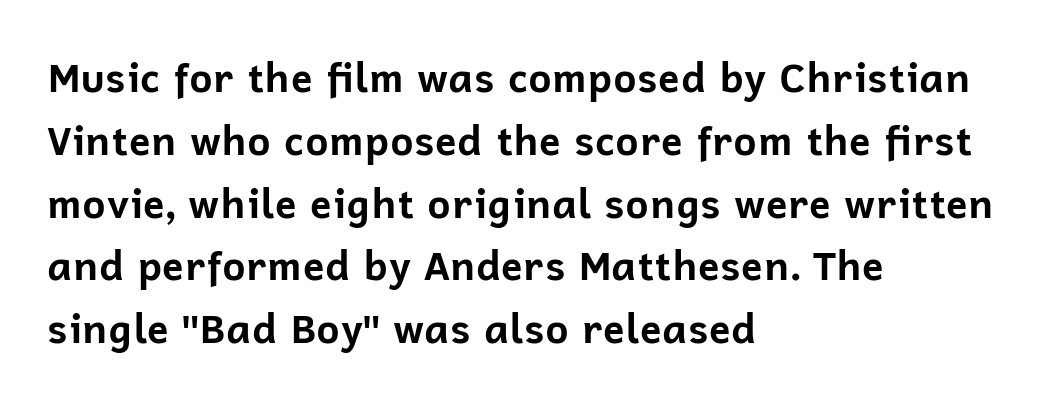
The image shows 40 px bold sans-serif type, upright; set left-aligned, normal line spacing (1.57x), normal letter spacing, not underlined; low stroke contrast and a medium x-height.
